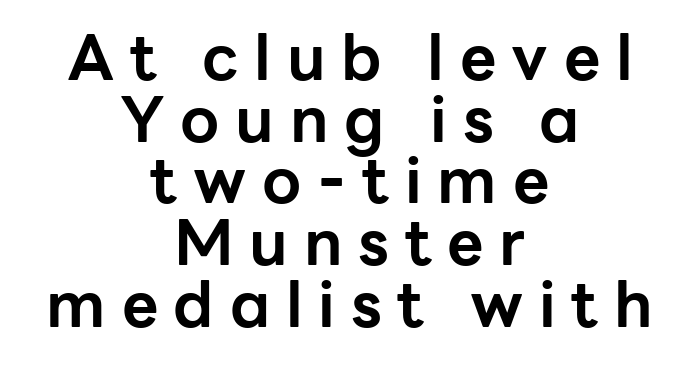
This rendering features lettering with no underline. Does the type have serifs? No, each stem ends abruptly. Note the varied advance widths — an 'i' is clearly narrower than an 'm'. Thick stems and heavy bowls — unmistakably bold.
